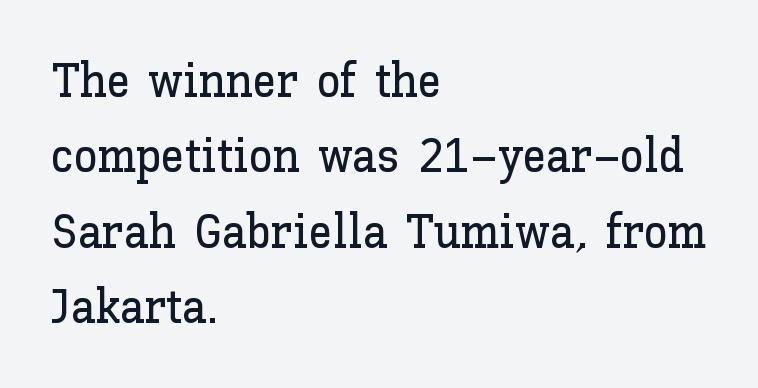
{"italic": "no", "width": "normal", "stroke_contrast": "low", "x_height": "medium", "monospaced": "no", "underline": "no", "align": "left", "line_spacing": "normal", "line_spacing_ratio": 1.57, "letter_spacing": "normal", "letter_spacing_em": 0.0, "glyph_px": 48}
